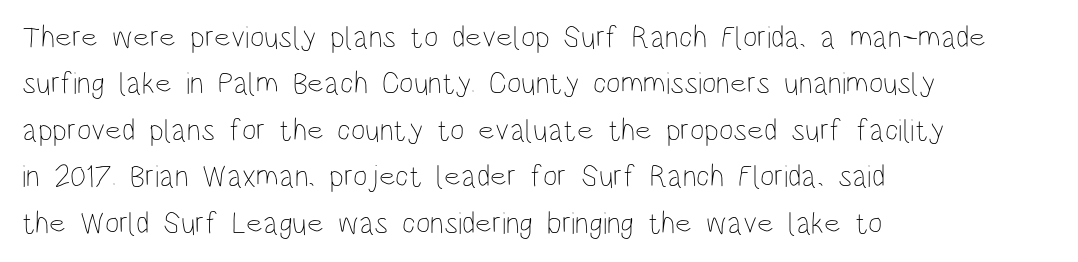
{"italic": "no", "bold": "no", "weight": "thin", "width": "condensed", "stroke_contrast": "low", "x_height": "large", "monospaced": "no", "underline": "no", "align": "left", "line_spacing": "normal", "line_spacing_ratio": 1.5, "letter_spacing": "normal", "letter_spacing_em": 0.0, "glyph_px": 31}
